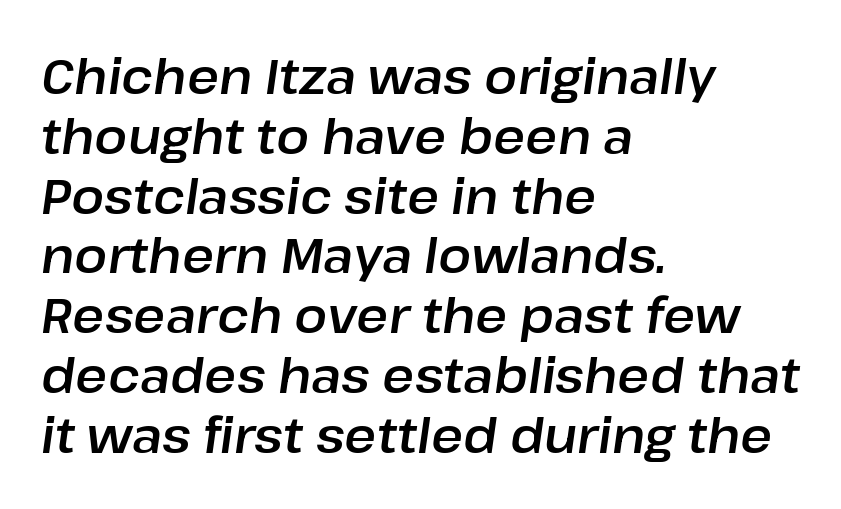
{"italic": "yes", "lean": "right", "slant_degrees": 8, "width": "normal", "stroke_contrast": "low", "x_height": "medium", "monospaced": "no", "underline": "no", "align": "left", "line_spacing_ratio": 1.22, "letter_spacing": "normal", "letter_spacing_em": 0.0, "glyph_px": 49}
